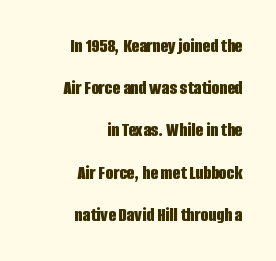
The image shows 20 px bold type, upright; set right-aligned, loose line spacing (2.11x), normal letter spacing, not underlined.
